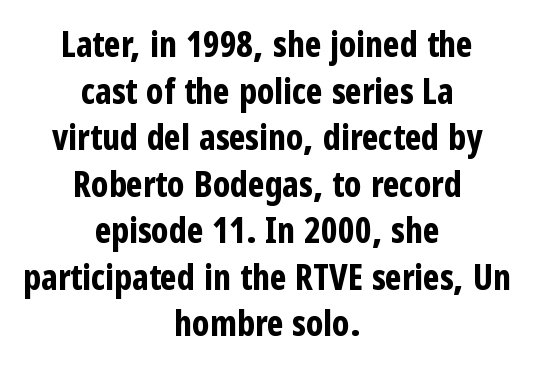
Look at the tracking — it's just the regular setting, nothing added. Style check: upright. The lines in this sample share a center point and differ in where they start and stop. Summary of weight: heavy, a full bold. Looks like regular typesetting: each glyph gets only the width it needs. Horizontal bands of white between lines are of average thickness.
